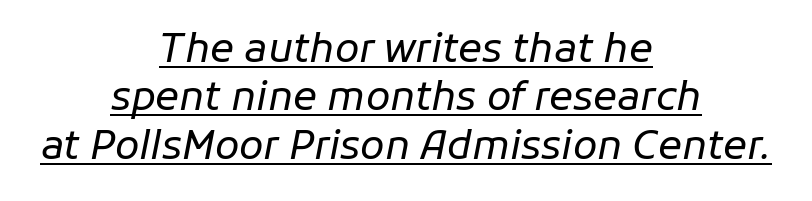
{"italic": "yes", "lean": "right", "slant_degrees": 11, "bold": "no", "weight": "regular", "width": "normal", "stroke_contrast": "low", "x_height": "medium", "monospaced": "no", "underline": "yes", "align": "center", "line_spacing_ratio": 1.21, "letter_spacing": "normal", "letter_spacing_em": 0.0, "glyph_px": 40}
